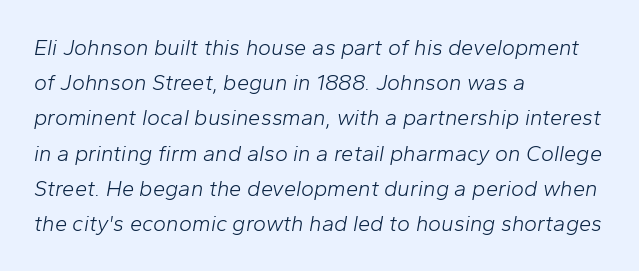
{"italic": "yes", "lean": "right", "slant_degrees": 10, "bold": "no", "underline": "no", "align": "left", "line_spacing": "normal", "line_spacing_ratio": 1.6, "letter_spacing": "normal", "letter_spacing_em": 0.0, "glyph_px": 22}
